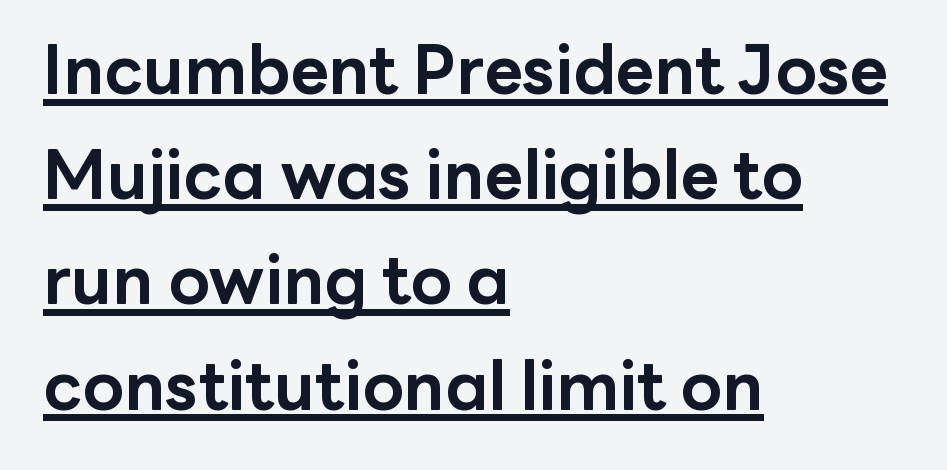
The image shows 67 px bold sans-serif type, upright; set left-aligned, normal line spacing (1.57x), normal letter spacing, underlined; low stroke contrast and a medium x-height.
